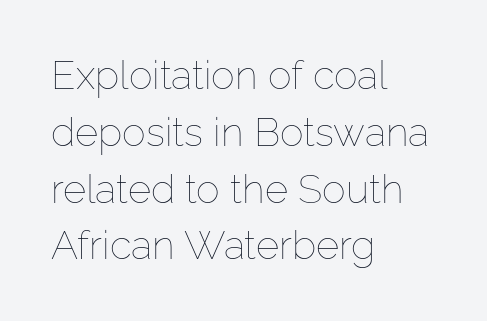
{"italic": "no", "bold": "no", "weight": "thin", "width": "normal", "stroke_contrast": "low", "x_height": "medium", "monospaced": "no", "underline": "no", "align": "left", "line_spacing": "normal", "line_spacing_ratio": 1.42, "letter_spacing": "normal", "letter_spacing_em": 0.0, "glyph_px": 40}
